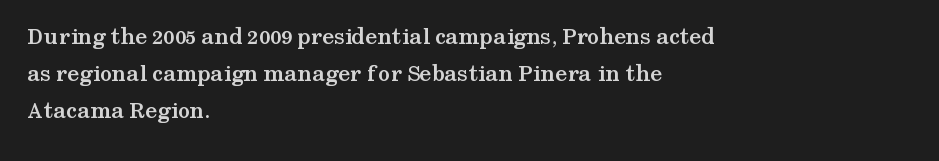
These lines sit exactly where default settings would place them. Descenders are the only things crossing below the line. As a designer I'd log this as weight 700, bold. Where is the straight margin? On the left. The axis of the letterforms is exactly vertical. No extra tracking has been applied to these lines.
